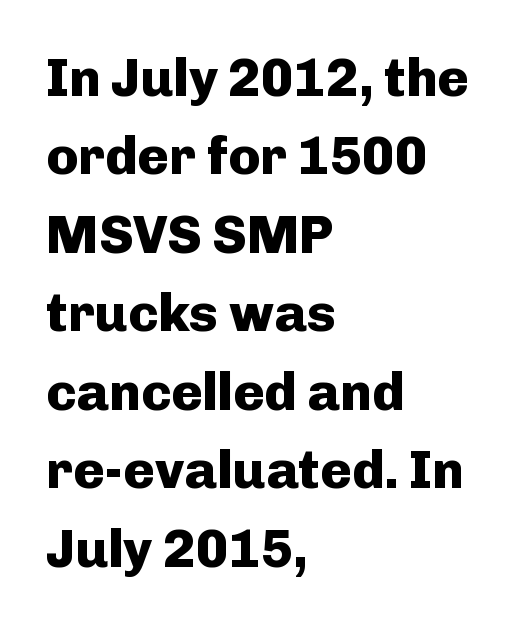
Q: Is the text bold? A: Yes.
Q: Is the text italic (slanted)? A: No, it is upright.
Q: Is the typeface a serif or a sans-serif typeface? A: Sans-serif.
Q: Is the text underlined? A: No.
Q: How is the paragraph aligned? A: Left-aligned.
Q: Is the spacing between letters normal or unusually wide? A: Normal.
Q: Is the spacing between lines tight, normal or loose? A: Normal.
Q: Width (condensed, normal, or wide)? A: Normal.
Q: Stroke contrast? A: Low.
Q: x-height? A: Medium.
Q: Monospaced? A: No.
